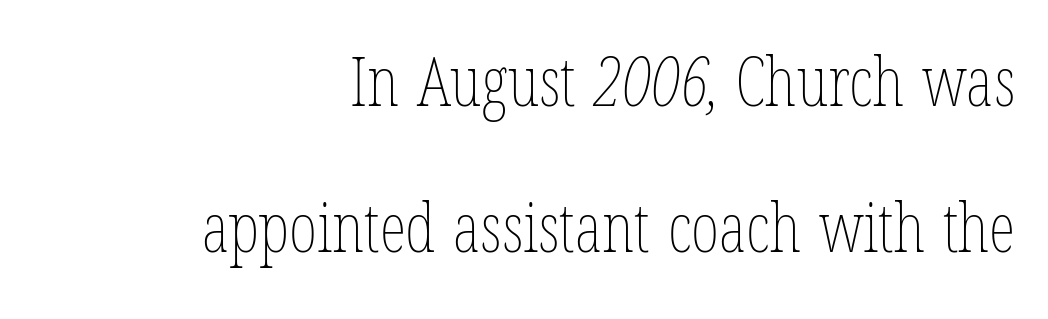
This rendering features lettering with no underline. Caption: multi-line text, flush right, ragged left. Unbolded letterforms with no extra heft. Quick note: interline space is abundant. The rendering keeps characters at their native spacing. A typesetter would call this proportional, since set widths differ per character.
